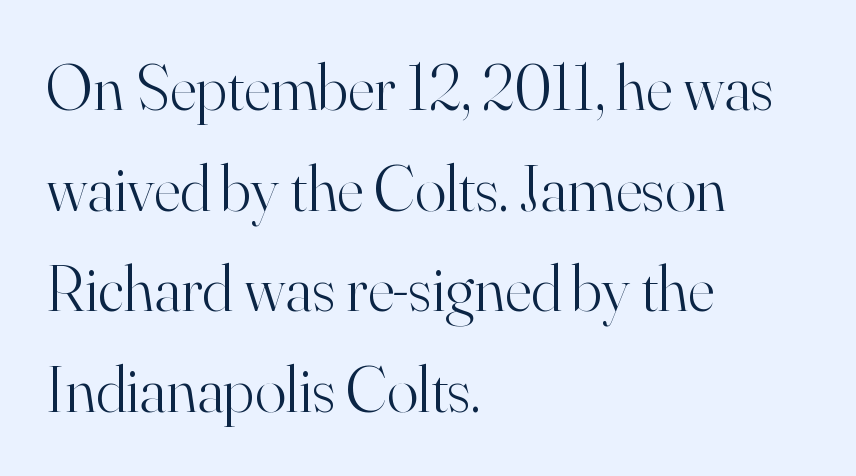
The image shows 65 px light serif type, upright; set left-aligned, normal line spacing (1.55x), normal letter spacing, not underlined; high stroke contrast and a small x-height.
